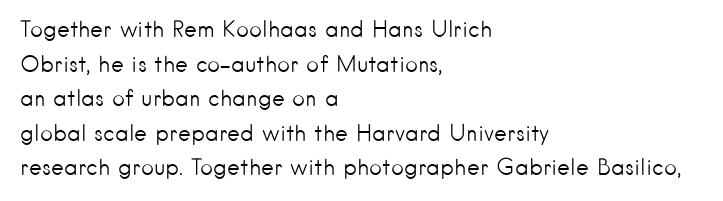
The image shows 22 px text type, upright; set left-aligned, normal line spacing (1.57x), normal letter spacing, not underlined.
